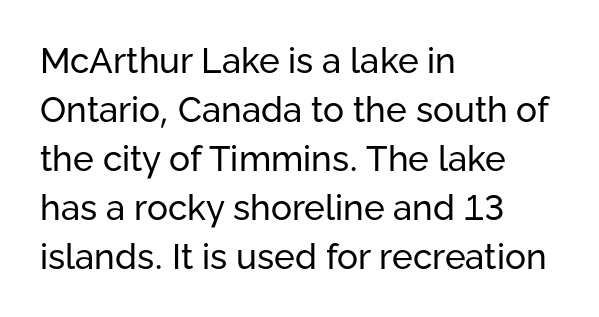
Q: Is the text bold? A: No.
Q: Is the text italic (slanted)? A: No, it is upright.
Q: Is the typeface a serif or a sans-serif typeface? A: Sans-serif.
Q: Is the text underlined? A: No.
Q: How is the paragraph aligned? A: Left-aligned.
Q: Is the spacing between letters normal or unusually wide? A: Normal.
Q: Is the spacing between lines tight, normal or loose? A: Normal.
Q: Width (condensed, normal, or wide)? A: Normal.
Q: Stroke contrast? A: Low.
Q: x-height? A: Medium.
Q: Monospaced? A: No.
